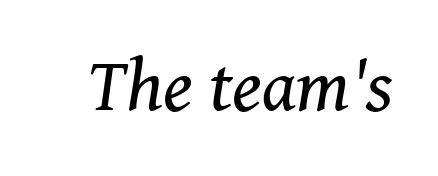
Q: Is the text bold? A: No.
Q: Is the text italic (slanted)? A: Yes, it leans right by about 8 degrees.
Q: Is the typeface a serif or a sans-serif typeface? A: Serif.
Q: Is the text underlined? A: No.
Q: Is the spacing between letters normal or unusually wide? A: Normal.
Q: Width (condensed, normal, or wide)? A: Normal.
Q: Stroke contrast? A: Medium.
Q: x-height? A: Medium.
Q: Monospaced? A: No.
